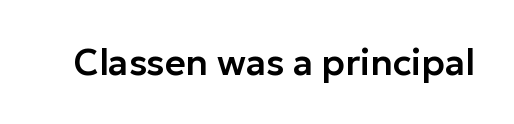
Q: Is the text italic (slanted)? A: No, it is upright.
Q: Is the typeface a serif or a sans-serif typeface? A: Sans-serif.
Q: Is the text underlined? A: No.
Q: Is the spacing between letters normal or unusually wide? A: Normal.
Q: Width (condensed, normal, or wide)? A: Normal.
Q: Stroke contrast? A: Low.
Q: x-height? A: Medium.
Q: Monospaced? A: No.
